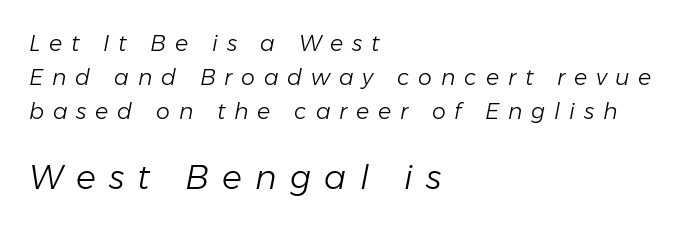
Q: Is the text bold? A: No.
Q: Is the text italic (slanted)? A: Yes, it leans right by about 11 degrees.
Q: Is the text underlined? A: No.
Q: How is the paragraph aligned? A: Left-aligned.
Q: Is the spacing between letters normal or unusually wide? A: Unusually wide.
Q: Is the spacing between lines tight, normal or loose? A: Normal.
Q: Which block of text is set in a larger size, the first (top) or the second (bottom)? A: The second (bottom) one.
Q: Width (condensed, normal, or wide)? A: Normal.
Q: Stroke contrast? A: Low.
Q: x-height? A: Medium.
Q: Monospaced? A: No.
